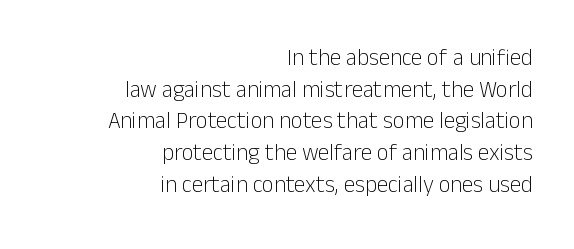
Q: Is the text bold? A: No.
Q: Is the text italic (slanted)? A: No, it is upright.
Q: Is the text underlined? A: No.
Q: How is the paragraph aligned? A: Right-aligned.
Q: Is the spacing between letters normal or unusually wide? A: Normal.
Q: Is the spacing between lines tight, normal or loose? A: Normal.
